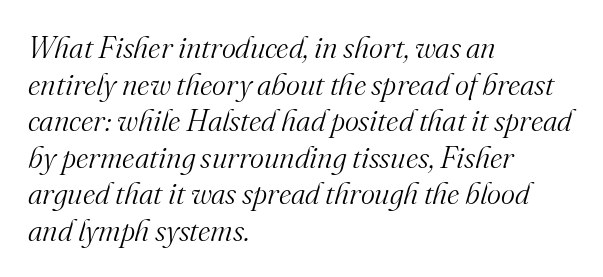
The image shows 30 px light serif type, italic (leaning right); set left-aligned, line spacing 1.22x, normal letter spacing, not underlined; medium stroke contrast and a small x-height.
